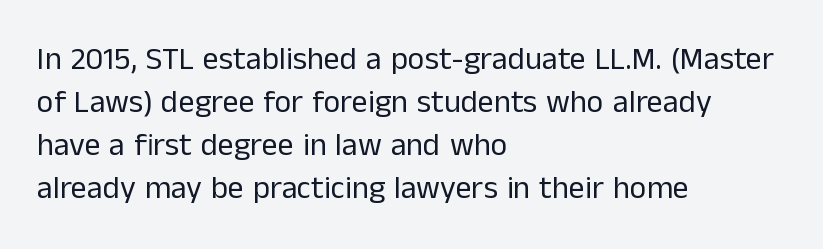
The image shows 32 px regular-weight sans-serif type, upright; set left-aligned, normal line spacing (1.34x), normal letter spacing, not underlined; low stroke contrast and a medium x-height.
